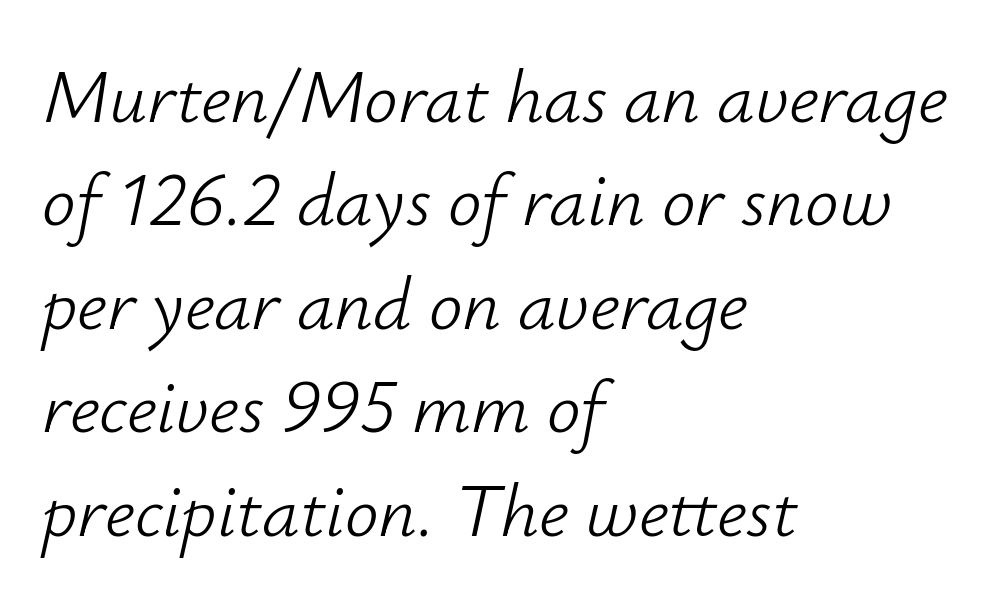
The image shows 75 px light type, italic (leaning right); set left-aligned, normal line spacing (1.38x), normal letter spacing, not underlined; low stroke contrast and a small x-height.
